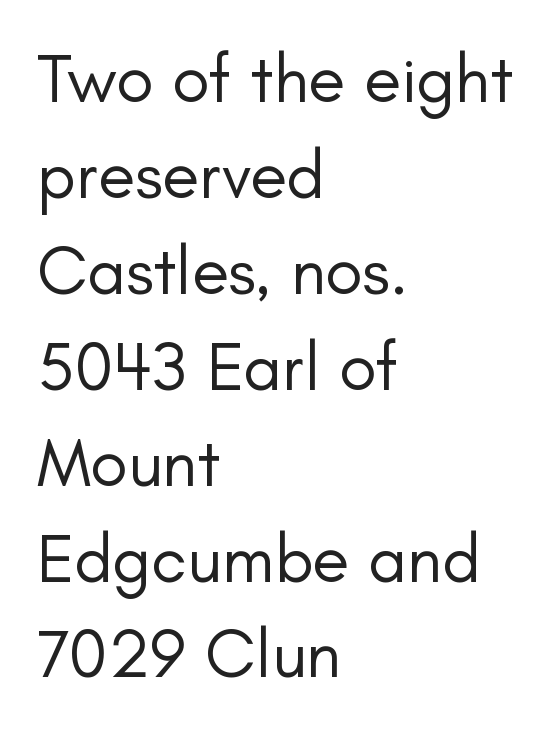
Leading matches the norm, producing a regular column. There is no visible air inserted between adjacent glyphs. Where is the straight margin? On the left. Does the lettering tilt? It doesn't — this is upright. Check under the words: just untouched page. Heft: none added — not bold.
